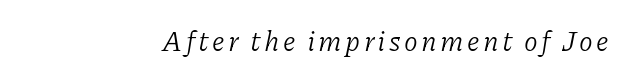
A typesetter would call this proportional, since set widths differ per character. Regarding serifs, this sample has them. Weight class: somewhere from thin through regular. Is the type slanted? Yes — the strokes lean at a clear angle. Rule under the text: the space is simply empty.
